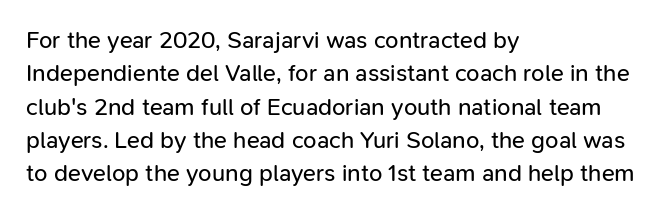
Q: Is the text bold? A: No.
Q: Is the text italic (slanted)? A: No, it is upright.
Q: Is the text underlined? A: No.
Q: How is the paragraph aligned? A: Left-aligned.
Q: Is the spacing between letters normal or unusually wide? A: Normal.
Q: Is the spacing between lines tight, normal or loose? A: Normal.
